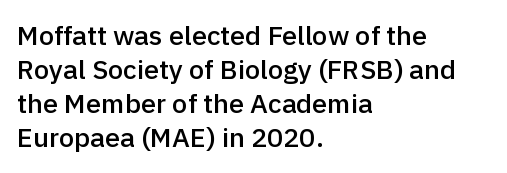
The type sits square on the baseline with zero lean. A clean baseline with only descenders dipping below it. This sample is left-justified, so line endings fall wherever the words run out. Characters follow at the spacing the type designer built in. The font is running at a semibold setting, under full bold. This block has exactly the height ordinary leading produces.
